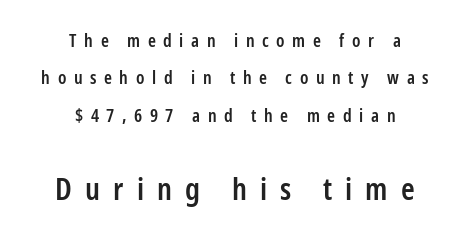
Q: Is the text bold? A: Semi-bold.
Q: Is the text italic (slanted)? A: No, it is upright.
Q: Is the typeface a serif or a sans-serif typeface? A: Sans-serif.
Q: Is the text underlined? A: No.
Q: How is the paragraph aligned? A: Centered.
Q: Is the spacing between letters normal or unusually wide? A: Unusually wide.
Q: Is the spacing between lines tight, normal or loose? A: Loose.
Q: Which block of text is set in a larger size, the first (top) or the second (bottom)? A: The second (bottom) one.
Q: Width (condensed, normal, or wide)? A: Condensed.
Q: Stroke contrast? A: Low.
Q: x-height? A: Medium.
Q: Monospaced? A: No.
